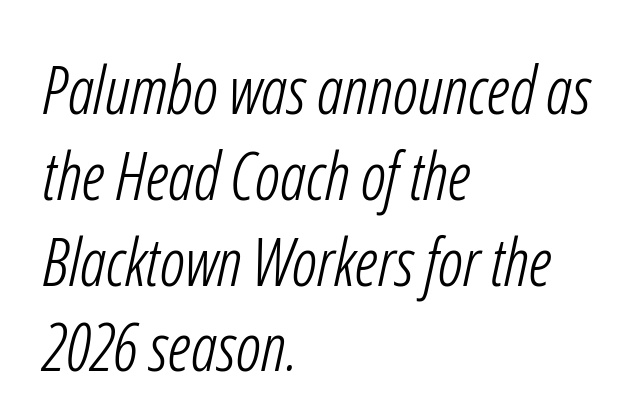
The image shows 66 px light, condensed sans-serif type; set left-aligned, normal line spacing (1.3x), normal letter spacing, not underlined; low stroke contrast and a medium x-height.
